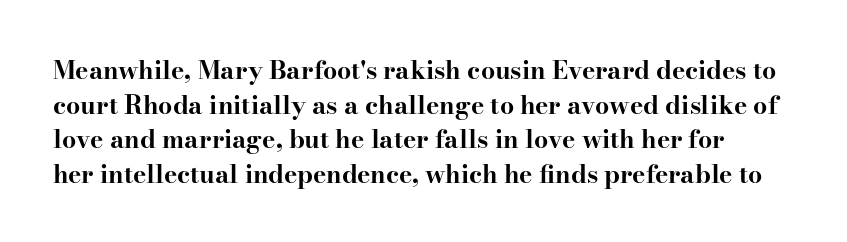
In terms of weight, the rendering is a true, heavy bold. Descenders are the only things crossing below the line. These lines sit exactly where default settings would place them. These lines were composed using upright roman letters. Standard letterfit; no display-style spreading of the glyphs.
